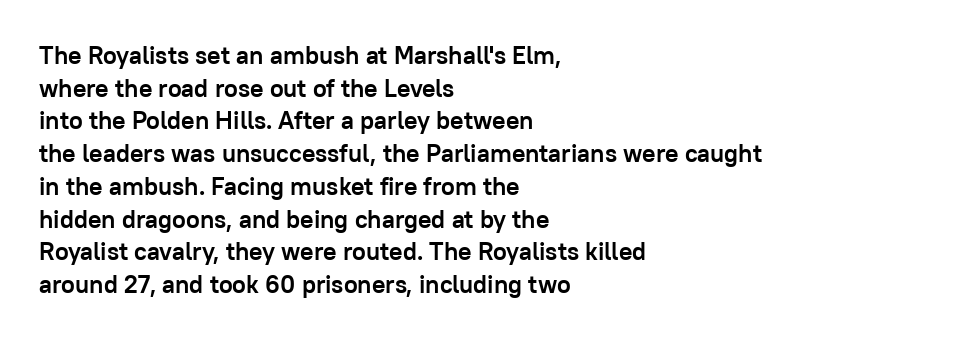
The image shows 25 px bold type, upright; set left-aligned, normal line spacing (1.31x), normal letter spacing, not underlined.
